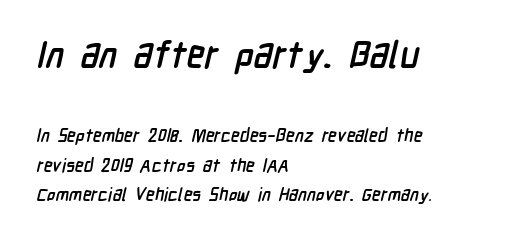
Typographically, this falls in the sans-serif category. Underlining? Definitely not there. Which margin do the lines hug? The left one — the right edge is uneven. This sample has the flowing, uneven cadence of proportional lettering.
